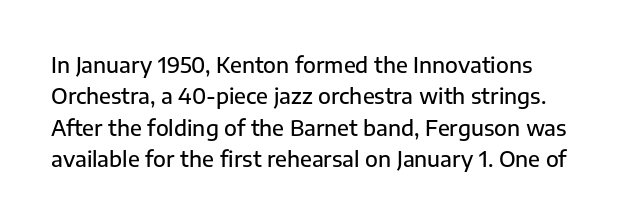
Is the type bold? Partly — it's a semibold, heavier than regular but not fully bold. If you drew a line through each stem, it would be perfectly vertical. The horizontal fit of the characters is conventional and even. Quick note: underline off.
